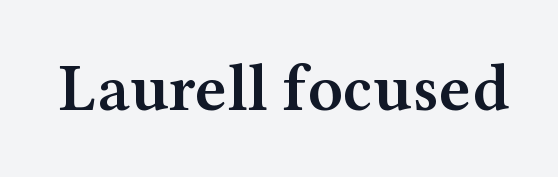
{"serif": "yes", "italic": "no", "bold": "semi", "weight": "semibold", "width": "wide", "stroke_contrast": "medium", "x_height": "medium", "monospaced": "no", "underline": "no", "letter_spacing": "normal", "letter_spacing_em": 0.0, "glyph_px": 67}
